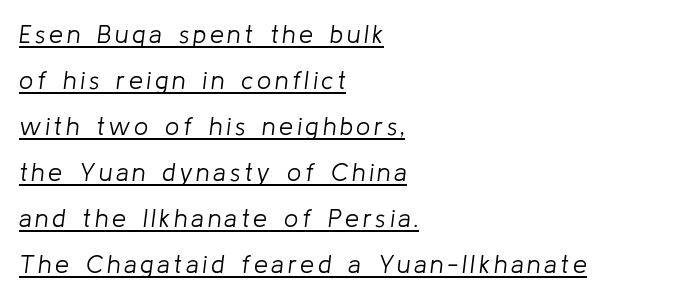
Stem width sits at or under what a default text font uses. An italicized treatment has been applied to the whole sample. The rendered words wear a rule along their underside. The passage is arranged the way most books set body copy — flush left.
